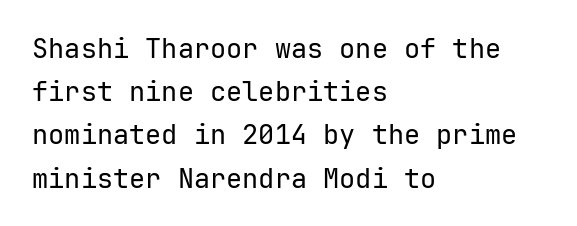
The image shows 27 px text type, upright; set left-aligned, normal line spacing (1.6x), normal letter spacing, not underlined.
